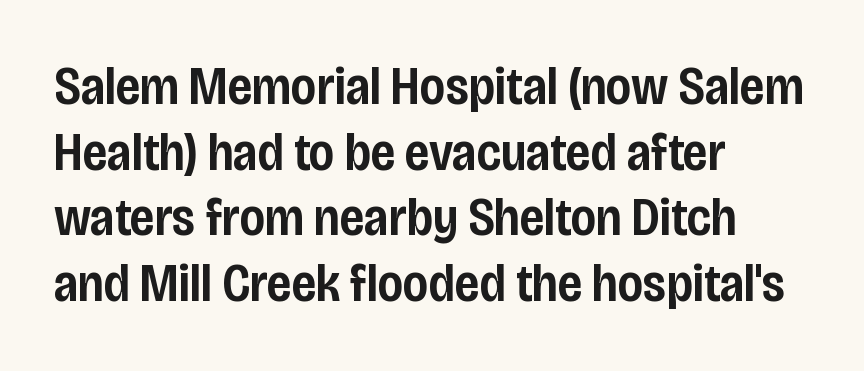
The image shows 53 px semibold, condensed sans-serif type, upright; set left-aligned, line spacing 1.24x, normal letter spacing, not underlined; low stroke contrast and a large x-height.
